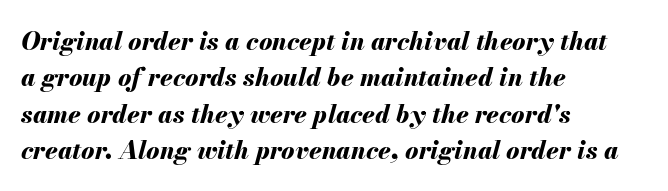
The image shows 25 px bold type, italic (leaning right); set left-aligned, normal line spacing (1.46x), normal letter spacing, not underlined.
